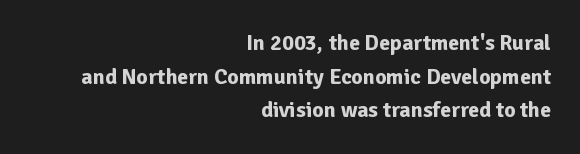
As a designer I'd log this as weight 700, bold. Honestly, the letter spacing is just normal — you wouldn't notice it. The font's upright variant was chosen for this text. Is there much room between lines? A standard amount, neither cramped nor airy.
